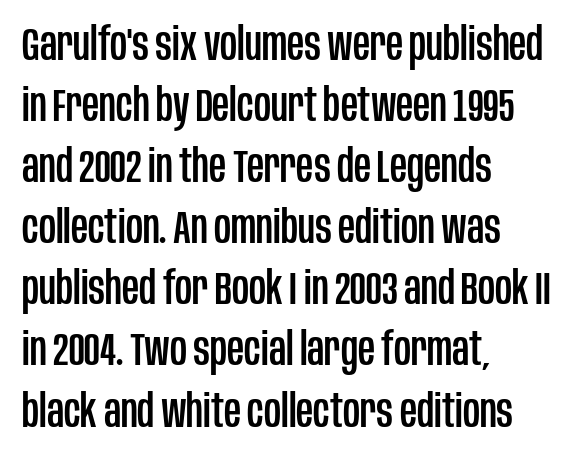
Q: Is the text italic (slanted)? A: No, it is upright.
Q: Is the typeface a serif or a sans-serif typeface? A: Sans-serif.
Q: Is the text underlined? A: No.
Q: How is the paragraph aligned? A: Left-aligned.
Q: Is the spacing between letters normal or unusually wide? A: Normal.
Q: Is the spacing between lines tight, normal or loose? A: Normal.
Q: Width (condensed, normal, or wide)? A: Condensed.
Q: Stroke contrast? A: Low.
Q: x-height? A: Large.
Q: Monospaced? A: No.
